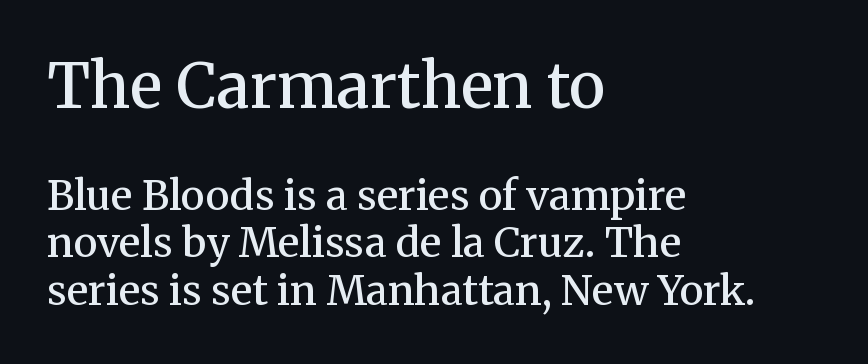
Think of a printed novel: that variable character pitch is what you see here. I'd describe the lettering as semibold — firm but not a full bold. Line beginnings align vertically; line endings do not. To sum up the face: it has serifs. Words float on clear page, feet unadorned.
